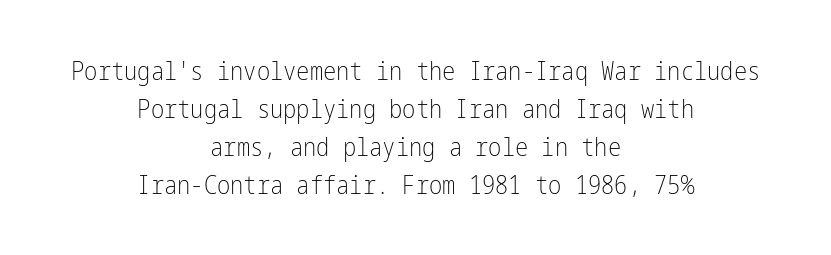
Quick note: not italic, upright. A normal amount of white space separates one row of letters from the next. Stems here are at most as thick as an everyday book face. No word sits above an underline. A student would call this center alignment; a typographer would say set centered. Caption: standard tracking, unaltered.
